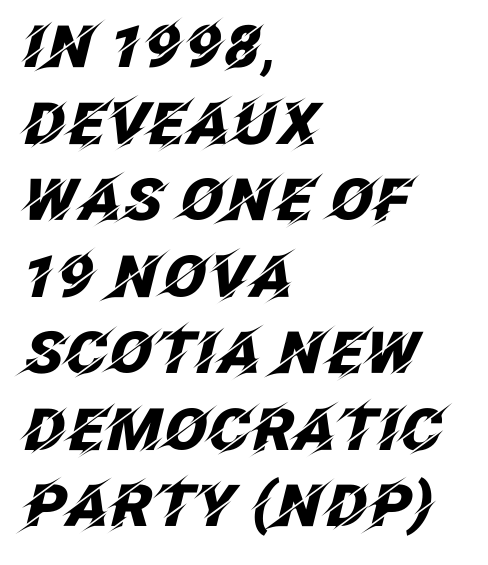
There is no visible air inserted between adjacent glyphs. The compositor pushed each line to the left boundary. The face used here is proportionally spaced, like ordinary book or web type. How heavy is the stroke? Heavy — this is a bold.
